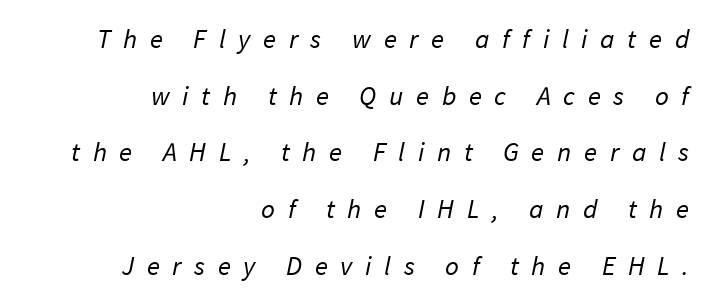
{"bold": "no", "underline": "no", "align": "right", "line_spacing": "loose", "line_spacing_ratio": 2.1, "letter_spacing": "wide", "letter_spacing_em": 0.47, "glyph_px": 27}
